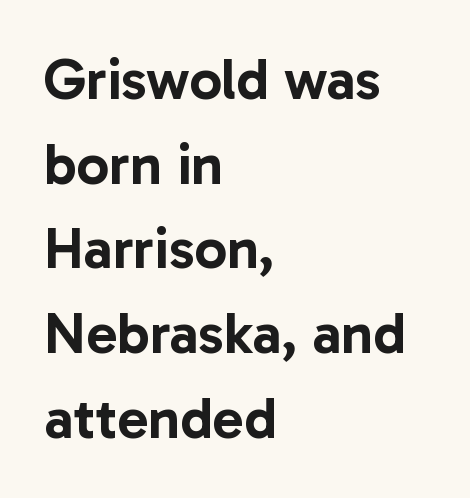
All the whitespace from short lines collects on the right. Is there much room between lines? A standard amount, neither cramped nor airy. The passage shown is typed in a proportional face where columns would drift. The space beneath each line is pristine and unruled.
